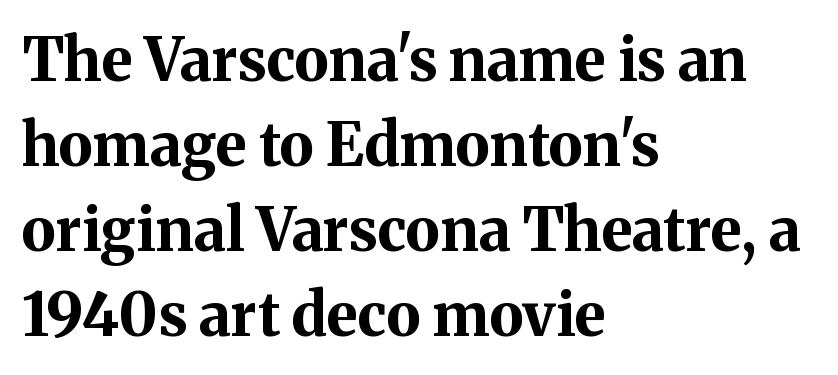
The image shows 59 px bold serif type, upright; set left-aligned, normal line spacing (1.44x), normal letter spacing, not underlined; medium stroke contrast and a medium x-height.
